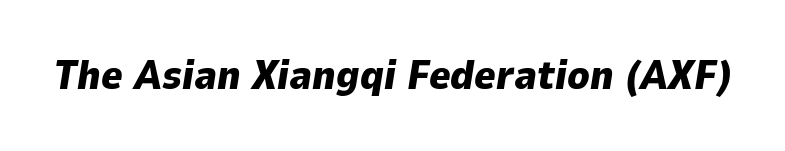
Is the letter spacing exaggerated? No — it looks like the ordinary default. Is this a fixed-width face? No — the glyphs have proportional, varying widths. There's an unmistakable incline to the writing here. Descenders are the only things crossing below the line. Compared with an ordinary text face, these strokes are far heavier — a full bold.
